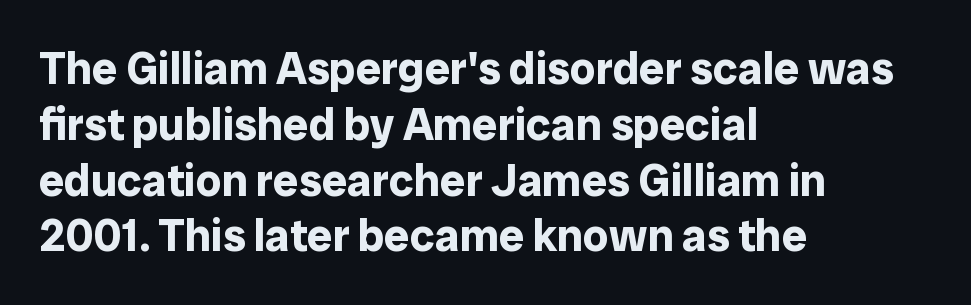
{"serif": "no", "italic": "no", "bold": "yes", "weight": "bold", "width": "normal", "stroke_contrast": "low", "x_height": "medium", "monospaced": "no", "underline": "no", "align": "left", "line_spacing_ratio": 1.24, "letter_spacing": "normal", "letter_spacing_em": 0.0, "glyph_px": 45}
